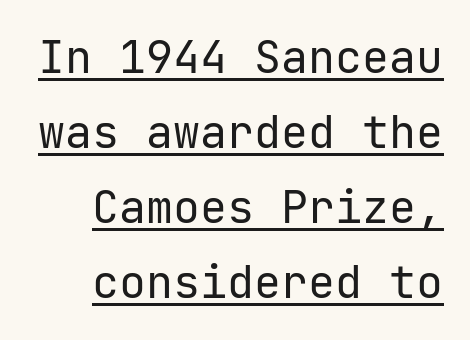
The image shows 45 px regular-weight sans-serif type, upright; set right-aligned, normal line spacing (1.67x), normal letter spacing, underlined; low stroke contrast and a medium x-height.
